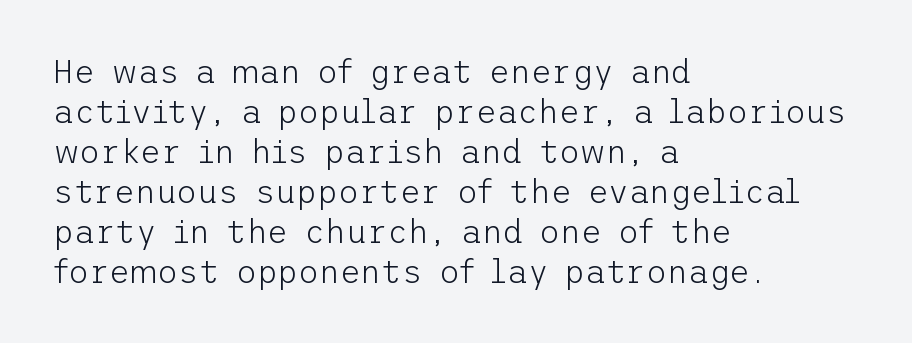
{"serif": "no", "italic": "no", "bold": "no", "weight": "light", "width": "normal", "stroke_contrast": "low", "x_height": "medium", "underline": "no", "align": "left", "line_spacing": "normal", "line_spacing_ratio": 1.25, "letter_spacing": "normal", "letter_spacing_em": 0.0, "glyph_px": 32}
